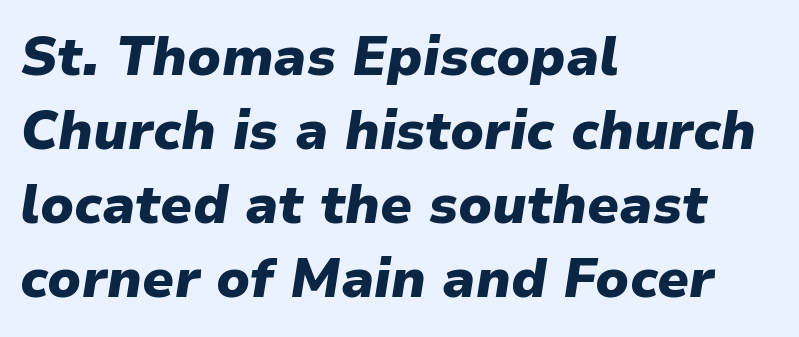
Notice how thick the strokes are: this is what a full bold looks like. This sample has the flowing, uneven cadence of proportional lettering. There's an unmistakable incline to the writing here. Words float on clear page, feet unadorned. The passage is arranged the way most books set body copy — flush left. Quick note: interline space is typical.
